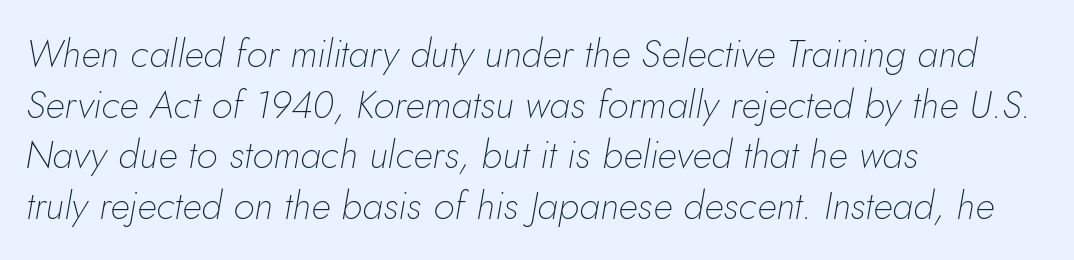
The image shows 39 px thin type, italic (leaning right); set left-aligned, normal line spacing (1.3x), normal letter spacing, not underlined; low stroke contrast and a small x-height.
